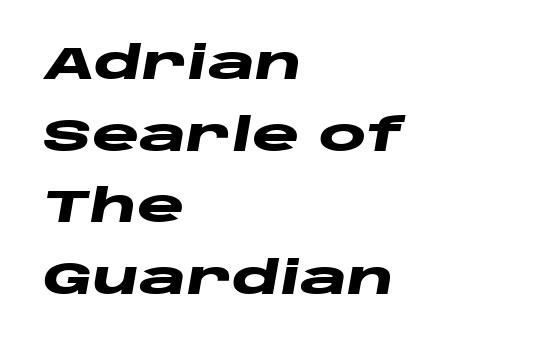
You could call the tracking neutral — neither tight nor loose. Do the characters align in a grid? No, the font is proportional. The leading is moderate, giving the passage an even texture. Students, this is bold: see how much ink each stroke carries. The lines are quadded left.
